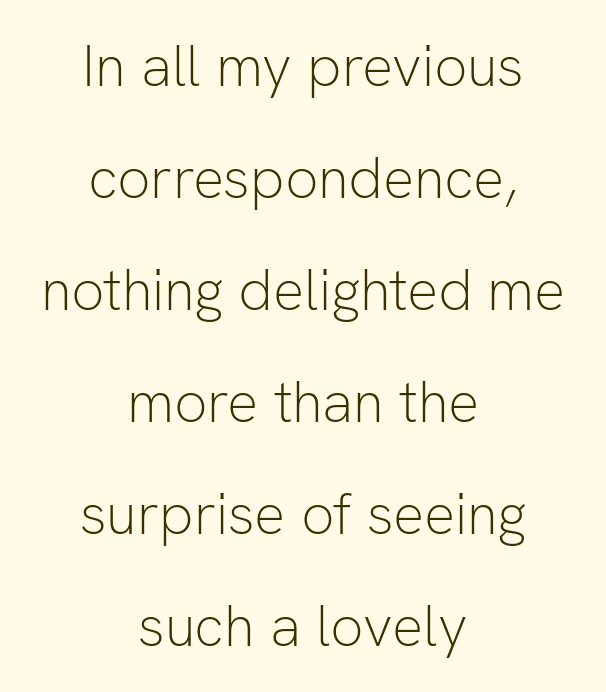
Tracking here is standard; glyphs follow each other at the usual distance. Looks like regular typesetting: each glyph gets only the width it needs. The letters carry no serifs — their stems end cleanly without finishing strokes. Rows of type keep a wide berth in the vertical direction.
